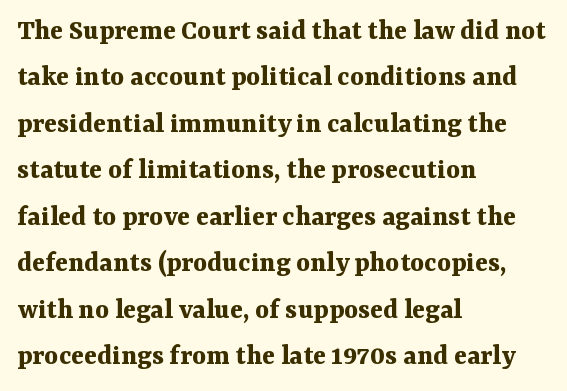
{"serif": "yes", "italic": "no", "bold": "yes", "weight": "bold", "width": "normal", "stroke_contrast": "medium", "x_height": "medium", "monospaced": "no", "underline": "no", "align": "left", "line_spacing": "normal", "line_spacing_ratio": 1.55, "letter_spacing": "normal", "letter_spacing_em": 0.0, "glyph_px": 30}
